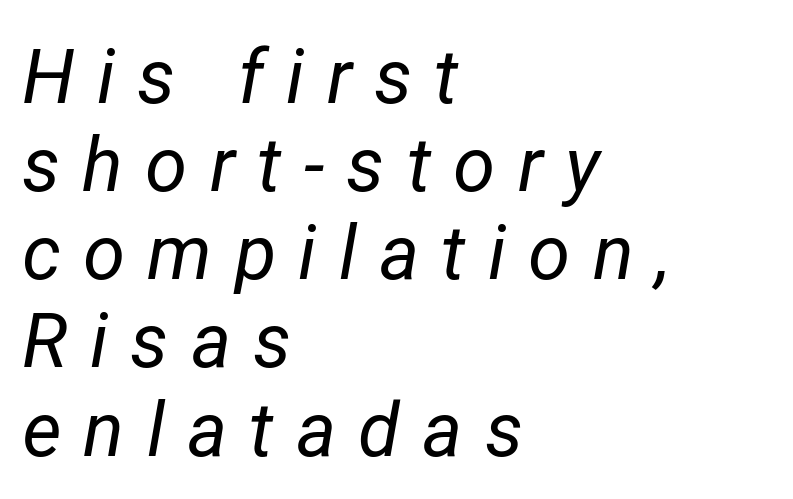
{"italic": "yes", "lean": "right", "slant_degrees": 12, "bold": "no", "weight": "regular", "width": "normal", "stroke_contrast": "low", "x_height": "medium", "monospaced": "no", "underline": "no", "align": "left", "line_spacing_ratio": 1.16, "letter_spacing": "wide", "letter_spacing_em": 0.29, "glyph_px": 76}
